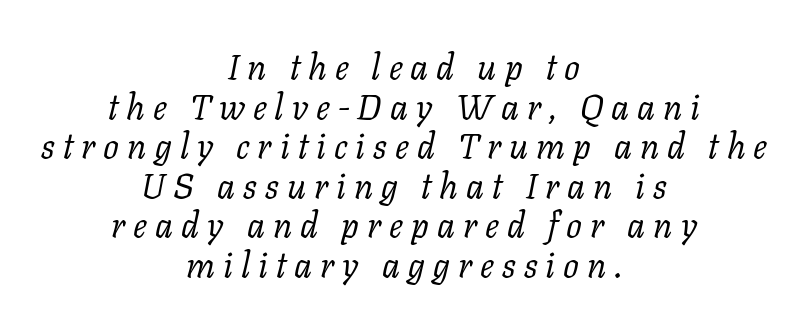
Check the space under the baseline: it is left empty. Stems and bowls with no extra thickness — not bold. Characters are canted at an angle relative to the baseline's perpendicular. The face used here is proportionally spaced, like ordinary book or web type. Reading down the block, each line starts at a different indent, mirrored at its end. Baseline-to-baseline distance is barely more than the letter height.
